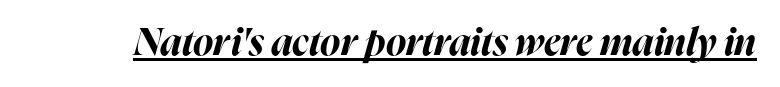
It's the slanting kind of type. On the weight axis this lands at bold, roughly 700. Students, note that the glyphs here touch the page at normal intervals. The specimen includes a rule beneath the text block's lines. Character widths vary here, with narrow letters taking less room than wide ones.
